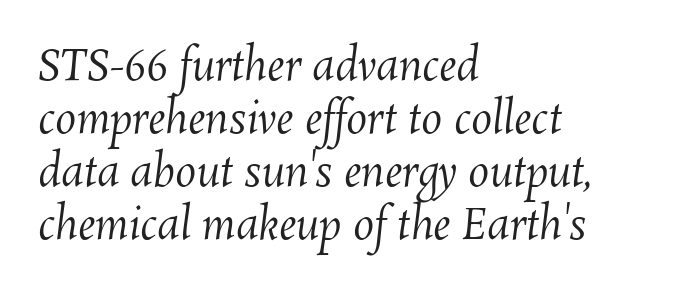
{"bold": "no", "weight": "regular", "width": "normal", "stroke_contrast": "medium", "x_height": "medium", "monospaced": "no", "underline": "no", "align": "left", "line_spacing": "normal", "line_spacing_ratio": 1.26, "letter_spacing": "normal", "letter_spacing_em": 0.0, "glyph_px": 42}
